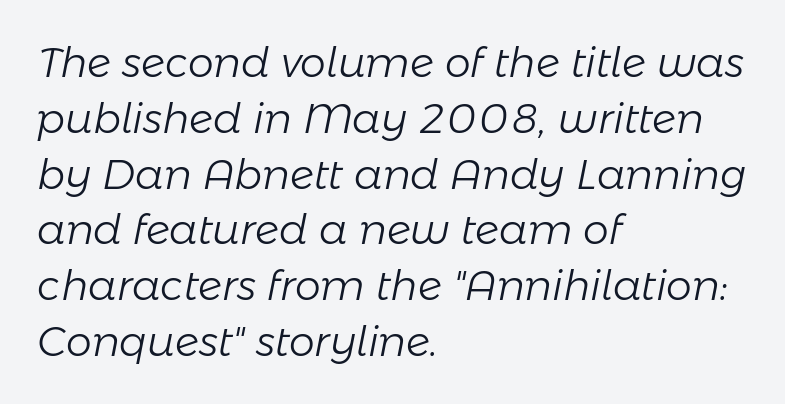
{"italic": "yes", "lean": "right", "slant_degrees": 11, "bold": "no", "weight": "light", "width": "normal", "stroke_contrast": "low", "x_height": "medium", "monospaced": "no", "underline": "no", "align": "left", "line_spacing": "normal", "line_spacing_ratio": 1.36, "letter_spacing": "normal", "letter_spacing_em": 0.0, "glyph_px": 41}
